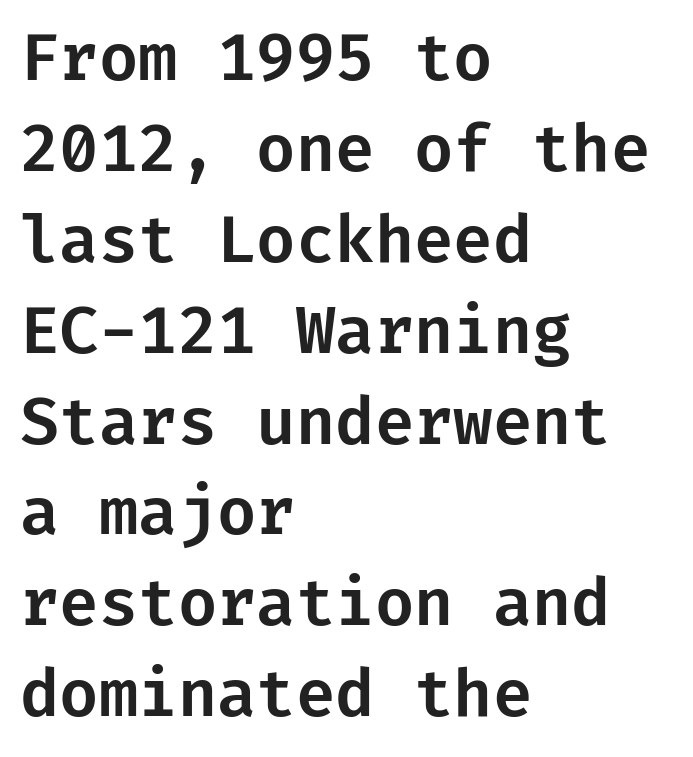
Observe the absence of serifs on each vertical stroke in this sample. Evenly set lines give the paragraph a standard silhouette. Line starts are locked; line ends wander. Unmarked baselines from the first word to the last.
